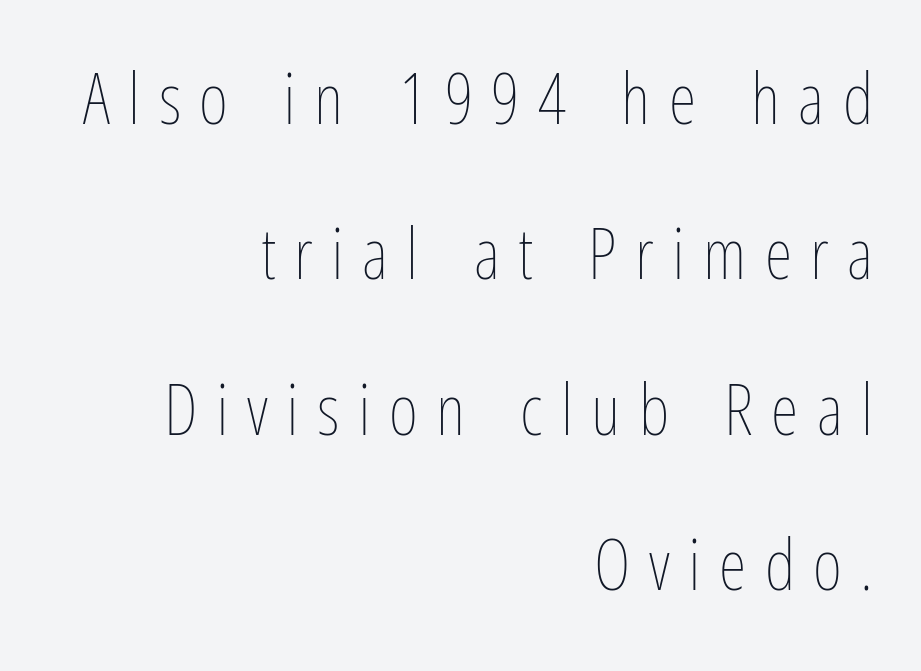
The font's upright variant was chosen for this text. Lines of text with bare space underneath. Letter spacing: wide. The strokes are not fattened; the text isn't bold. You could not count columns in this text — the font is proportionally spaced. The line-height multiplier appears high, well above default.
